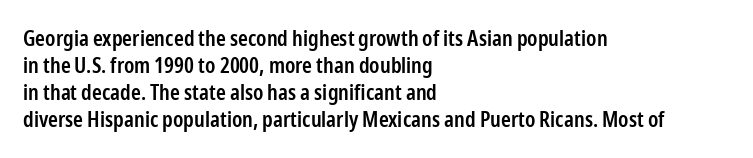
The image shows 21 px text type, upright; set left-aligned, normal line spacing (1.29x), normal letter spacing, not underlined.
